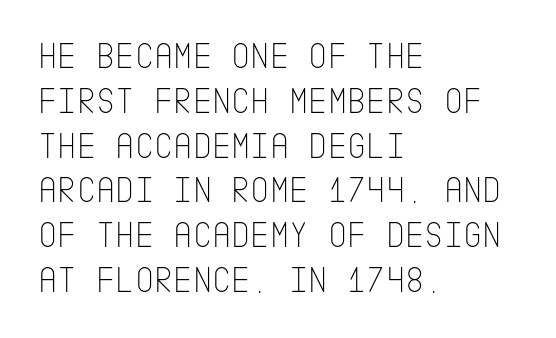
The image shows 37 px thin, condensed sans-serif type, upright; set left-aligned, line spacing 1.21x, normal letter spacing, not underlined; low stroke contrast and a large x-height.
